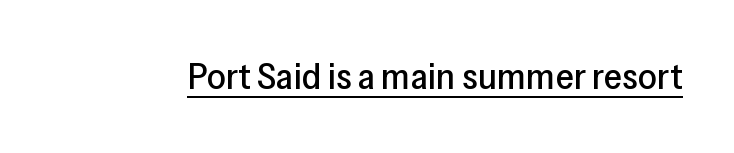
The image shows 37 px sans-serif type, upright; set normal letter spacing, underlined; low stroke contrast and a medium x-height.
